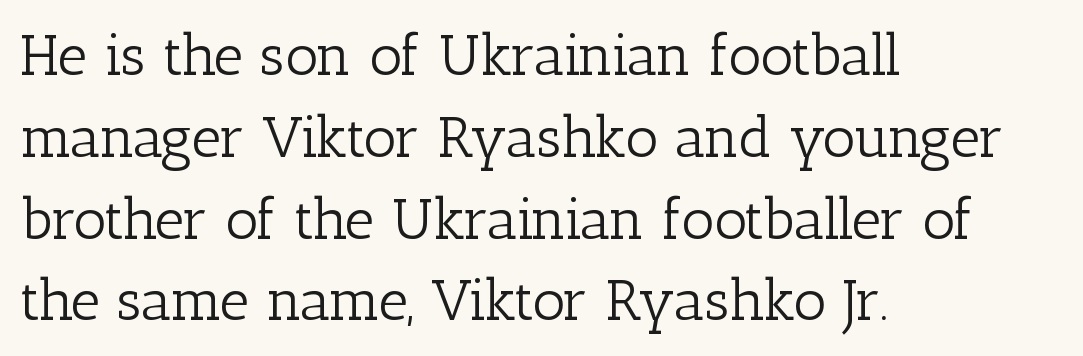
{"serif": "yes", "italic": "no", "bold": "no", "weight": "light", "width": "normal", "stroke_contrast": "low", "x_height": "medium", "monospaced": "no", "underline": "no", "align": "left", "line_spacing": "normal", "line_spacing_ratio": 1.41, "letter_spacing": "normal", "letter_spacing_em": 0.0, "glyph_px": 58}
